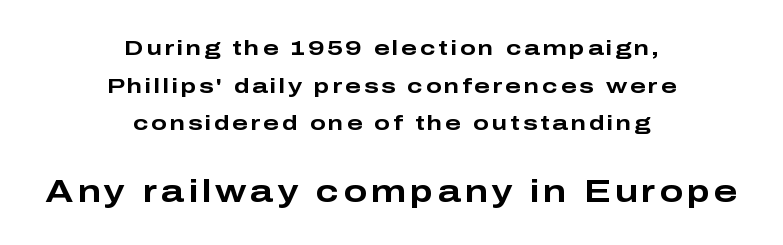
{"serif": "no", "italic": "no", "bold": "yes", "weight": "bold", "width": "wide", "stroke_contrast": "low", "x_height": "medium", "monospaced": "no", "underline": "no", "align": "center", "line_spacing_ratio": 1.79, "larger_block": "second", "size_ratio": 1.48, "glyph_px": 31}
